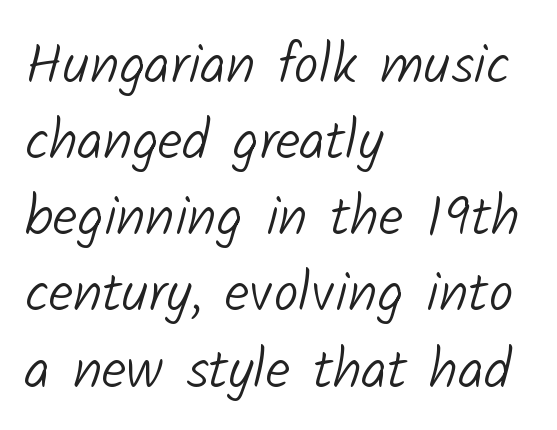
{"serif": "no", "bold": "no", "weight": "light", "width": "normal", "stroke_contrast": "low", "x_height": "medium", "monospaced": "no", "underline": "no", "align": "left", "line_spacing": "normal", "line_spacing_ratio": 1.36, "letter_spacing": "normal", "letter_spacing_em": 0.0, "glyph_px": 56}
